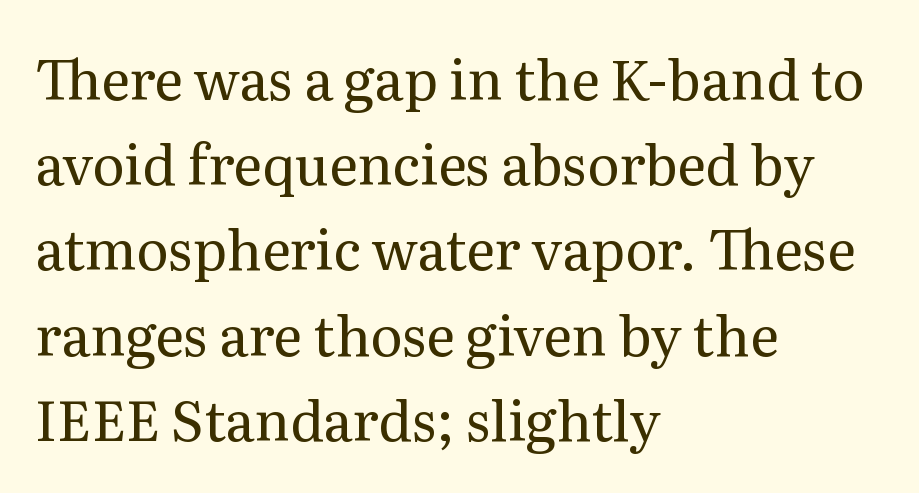
The image shows 55 px regular-weight serif type, upright; set left-aligned, normal line spacing (1.55x), normal letter spacing, not underlined; medium stroke contrast and a medium x-height.
